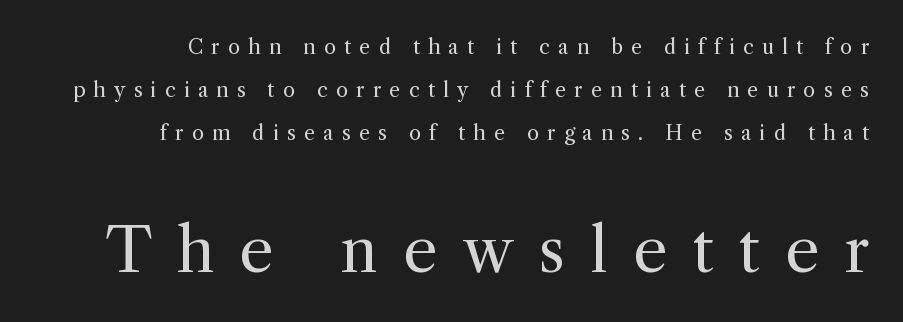
{"serif": "yes", "italic": "no", "bold": "no", "weight": "regular", "width": "normal", "x_height": "medium", "monospaced": "no", "underline": "no", "align": "right", "line_spacing": "loose", "line_spacing_ratio": 2.15, "letter_spacing": "wide", "letter_spacing_em": 0.41, "larger_block": "second", "size_ratio": 3.05, "glyph_px": 61}
